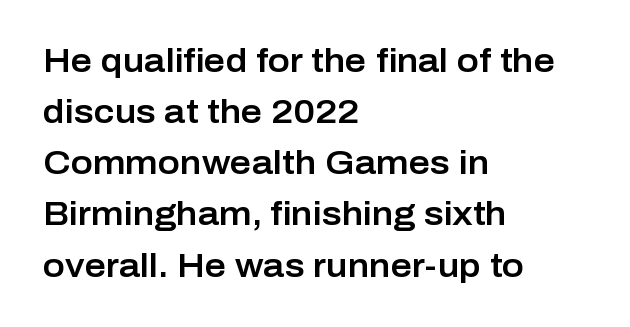
Q: Is the text italic (slanted)? A: No, it is upright.
Q: Is the typeface a serif or a sans-serif typeface? A: Sans-serif.
Q: Is the text underlined? A: No.
Q: How is the paragraph aligned? A: Left-aligned.
Q: Is the spacing between letters normal or unusually wide? A: Normal.
Q: Is the spacing between lines tight, normal or loose? A: Normal.
Q: Width (condensed, normal, or wide)? A: Normal.
Q: Stroke contrast? A: Low.
Q: x-height? A: Medium.
Q: Monospaced? A: No.
